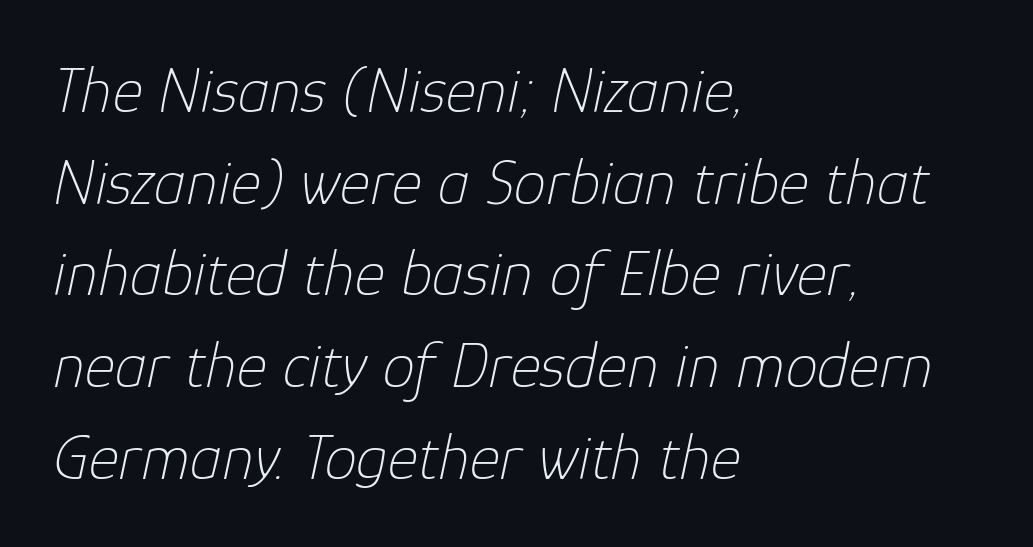
{"italic": "yes", "lean": "right", "slant_degrees": 12, "bold": "no", "weight": "thin", "width": "normal", "stroke_contrast": "low", "x_height": "medium", "monospaced": "no", "underline": "no", "align": "left", "line_spacing": "normal", "line_spacing_ratio": 1.41, "letter_spacing": "normal", "letter_spacing_em": 0.0, "glyph_px": 65}
